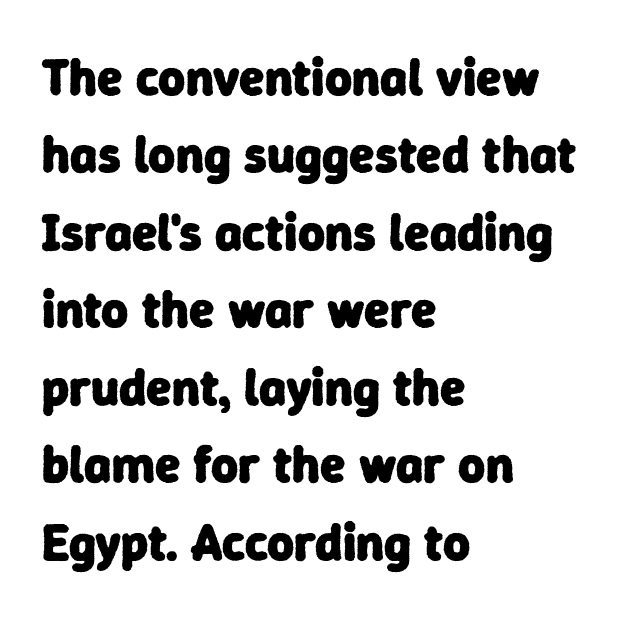
Underlining? Definitely not there. Heavy-handed strokes throughout: this text is bold. This rendering uses left alignment, leaving the right contour irregular. Type style note: lacks serifs. The rendering uses a moderate line-height, typical for paragraphs.
